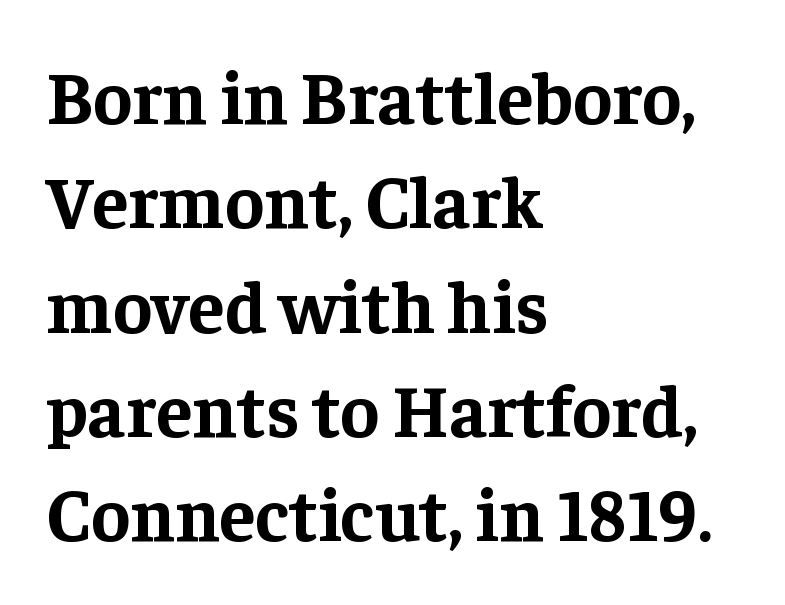
The rows are spaced the way most documents space them. The gaps between neighbouring characters are ordinary and unremarkable. Font category for this specimen: serif. Posture: upright roman. Strokes here are thick enough to call this a true bold. Horizontally, the lines are justified to the leading edge only.
